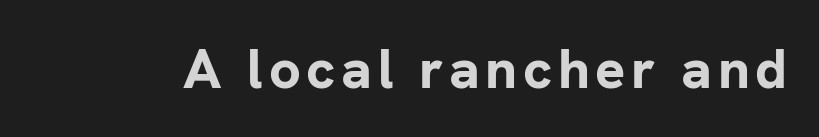
Q: Is the text bold? A: Yes.
Q: Is the text italic (slanted)? A: No, it is upright.
Q: Is the typeface a serif or a sans-serif typeface? A: Sans-serif.
Q: Is the text underlined? A: No.
Q: Width (condensed, normal, or wide)? A: Normal.
Q: Stroke contrast? A: Low.
Q: x-height? A: Medium.
Q: Monospaced? A: No.
